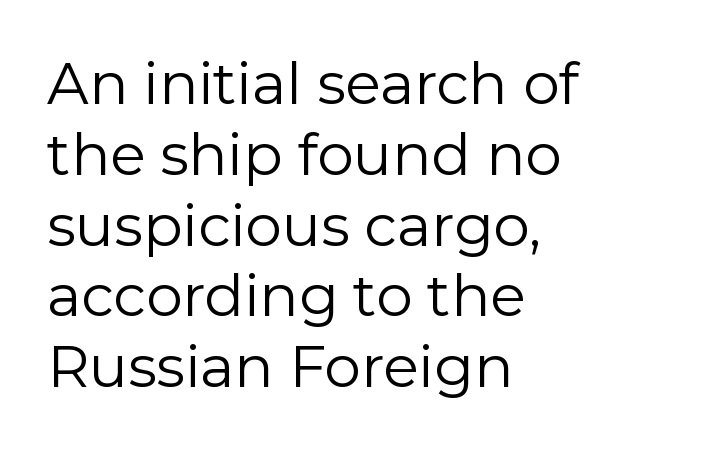
{"serif": "no", "italic": "no", "bold": "no", "weight": "regular", "width": "normal", "stroke_contrast": "low", "x_height": "medium", "monospaced": "no", "underline": "no", "align": "left", "line_spacing_ratio": 1.22, "letter_spacing": "normal", "letter_spacing_em": 0.0, "glyph_px": 58}
